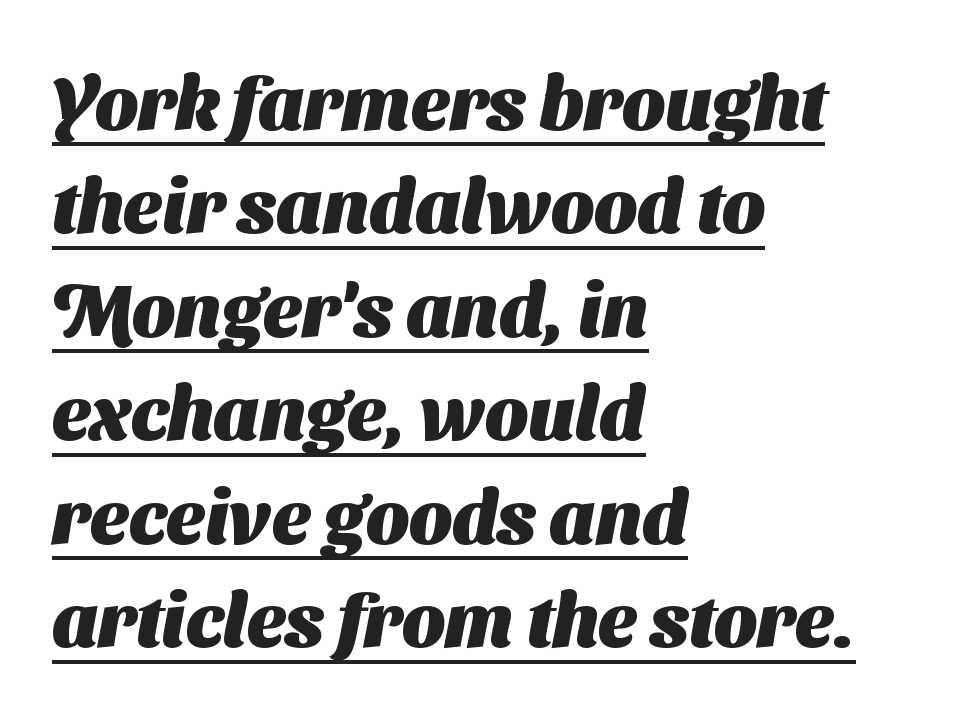
How would I describe the line gaps? Plain and ordinary. Summary of weight: heavy, a full bold. The rendered words wear a rule along their underside. This sample uses a sans-serif face.
